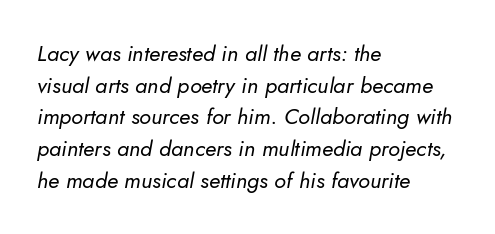
A classic flush-left, rag-right setting is used for this passage. Whoever set this chose a conventional vertical rhythm. Check under the words: just untouched page. This is oblique type, the kind used for emphasis or titles.
